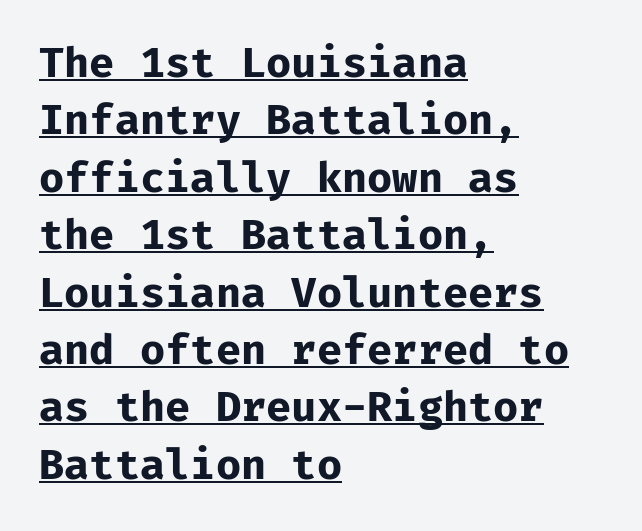
Designer's note — italics off, roman on. No feet cap the strokes, marking this as sans-serif type. Its strokes are broad and dark, the hallmark of bold type. How would I describe the line gaps? Plain and ordinary. Which margin do the lines hug? The left one — the right edge is uneven.
